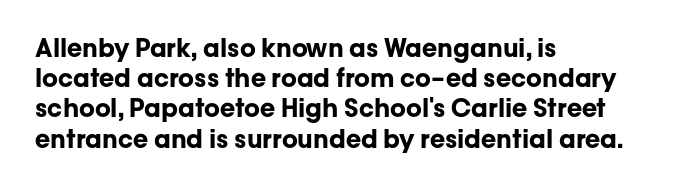
{"italic": "no", "bold": "yes", "underline": "no", "align": "left", "line_spacing_ratio": 1.21, "letter_spacing": "normal", "letter_spacing_em": 0.0, "glyph_px": 25}
